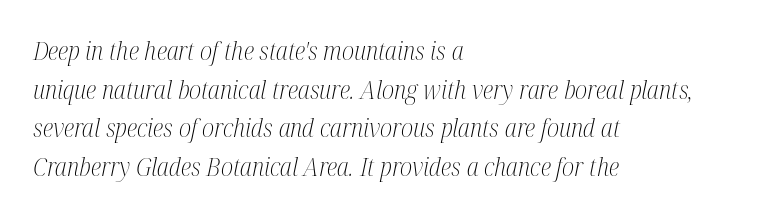
{"italic": "yes", "lean": "right", "slant_degrees": 12, "bold": "no", "underline": "no", "align": "left", "line_spacing": "normal", "line_spacing_ratio": 1.55, "letter_spacing": "normal", "letter_spacing_em": 0.0, "glyph_px": 25}
